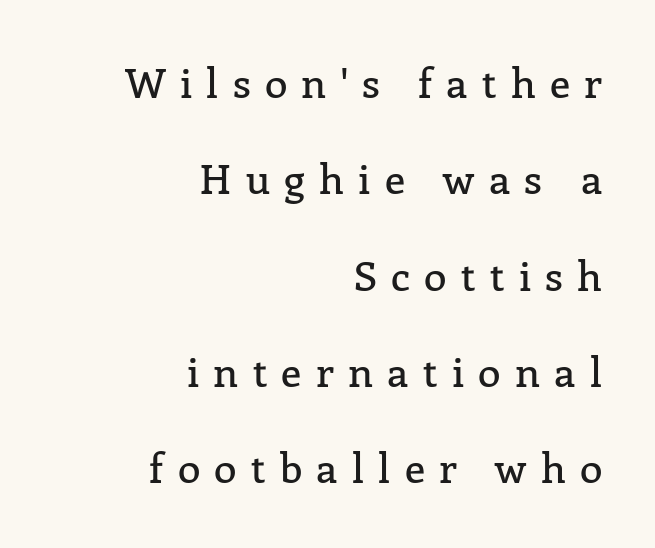
{"serif": "yes", "italic": "no", "width": "normal", "stroke_contrast": "low", "x_height": "medium", "monospaced": "no", "underline": "no", "align": "right", "line_spacing": "loose", "line_spacing_ratio": 2.35, "letter_spacing": "wide", "letter_spacing_em": 0.35, "glyph_px": 41}
